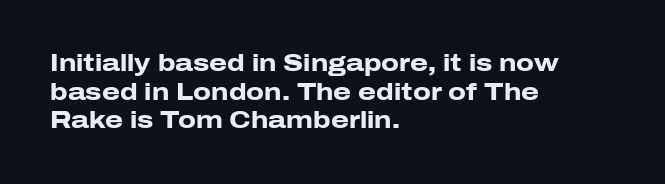
Q: Is the text bold? A: Yes.
Q: Is the text italic (slanted)? A: No, it is upright.
Q: Is the text underlined? A: No.
Q: How is the paragraph aligned? A: Left-aligned.
Q: Is the spacing between letters normal or unusually wide? A: Normal.
Q: Is the spacing between lines tight, normal or loose? A: Normal.
